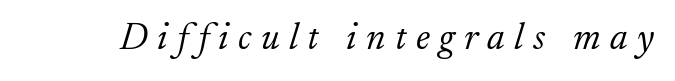
{"serif": "yes", "italic": "yes", "lean": "right", "slant_degrees": 17, "bold": "no", "weight": "light", "width": "normal", "stroke_contrast": "low", "x_height": "small", "monospaced": "no", "underline": "no", "letter_spacing": "wide", "letter_spacing_em": 0.25, "glyph_px": 38}
